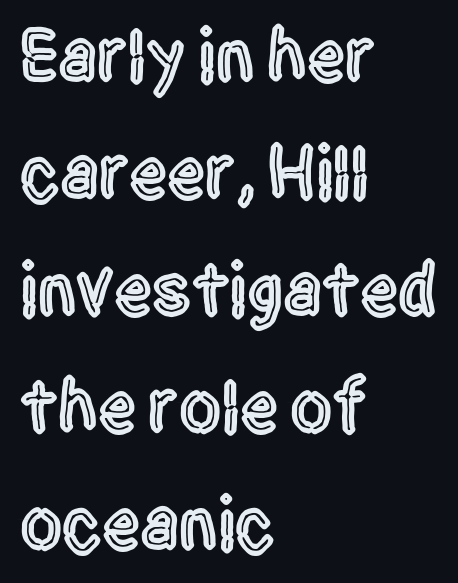
Beneath every word, the page is bare. There is no visible air inserted between adjacent glyphs. The lines sit at an ordinary, default distance from one another. The passage shown is typeset with a sans-serif family. A typesetter would call this proportional, since set widths differ per character.
